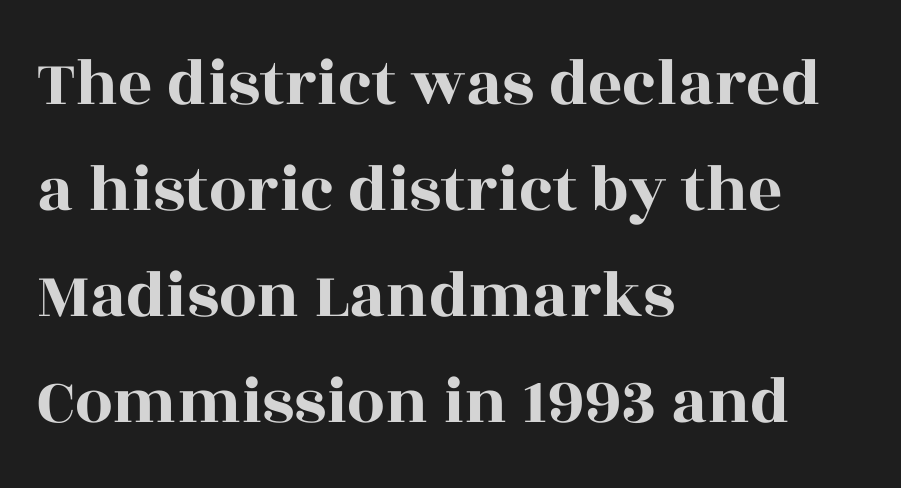
Q: Is the text italic (slanted)? A: No, it is upright.
Q: Is the typeface a serif or a sans-serif typeface? A: Serif.
Q: Is the text underlined? A: No.
Q: How is the paragraph aligned? A: Left-aligned.
Q: Is the spacing between letters normal or unusually wide? A: Normal.
Q: Is the spacing between lines tight, normal or loose? A: Normal.
Q: Width (condensed, normal, or wide)? A: Wide.
Q: x-height? A: Large.
Q: Monospaced? A: No.
